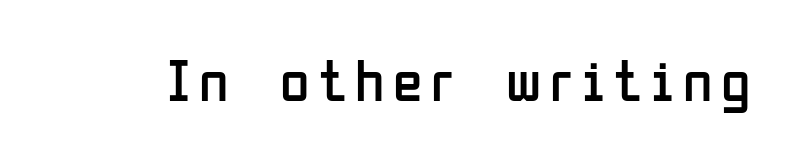
The image shows 60 px regular-weight, condensed sans-serif type, upright; set not underlined; low stroke contrast and a medium x-height.
